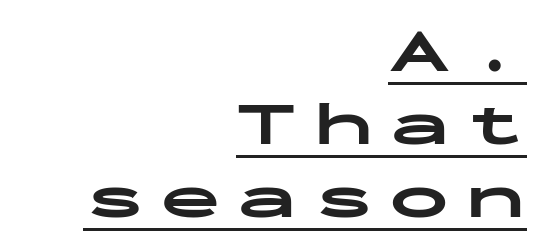
The paragraph shown leans on its right margin. Note: no serifs on the glyphs. Bold? Absolutely — the strokes are thick and heavy. In terms of letterspacing, this is a distinctly airy, spread setting. This is underlined copy, the kind a proofreader might mark for attention. You could count columns in this text — the font is strictly monospaced.
